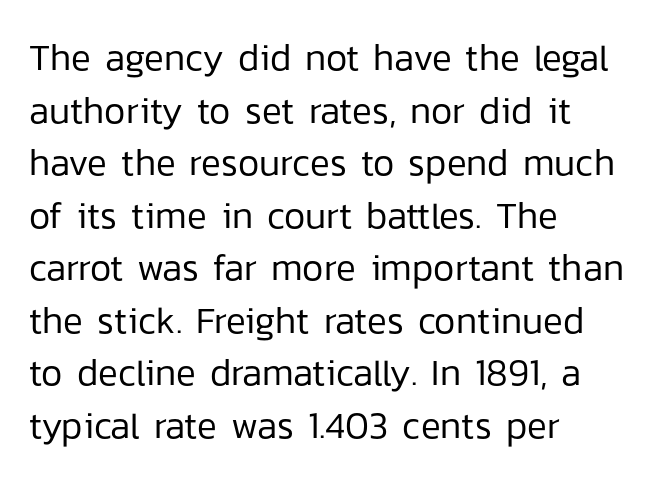
Q: Is the text bold? A: No.
Q: Is the text italic (slanted)? A: No, it is upright.
Q: Is the typeface a serif or a sans-serif typeface? A: Sans-serif.
Q: Is the text underlined? A: No.
Q: How is the paragraph aligned? A: Left-aligned.
Q: Is the spacing between letters normal or unusually wide? A: Normal.
Q: Is the spacing between lines tight, normal or loose? A: Normal.
Q: Width (condensed, normal, or wide)? A: Normal.
Q: Stroke contrast? A: Low.
Q: x-height? A: Medium.
Q: Monospaced? A: No.
